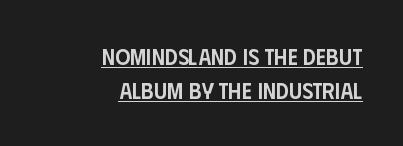
{"italic": "no", "bold": "semi", "underline": "yes", "align": "right", "line_spacing": "normal", "line_spacing_ratio": 1.48, "letter_spacing": "normal", "letter_spacing_em": 0.0, "glyph_px": 23}
